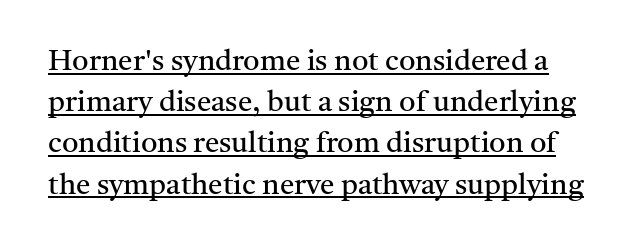
{"serif": "yes", "italic": "no", "bold": "no", "weight": "regular", "width": "normal", "stroke_contrast": "medium", "x_height": "medium", "monospaced": "no", "underline": "yes", "line_spacing": "normal", "line_spacing_ratio": 1.42, "letter_spacing": "normal", "letter_spacing_em": 0.0, "glyph_px": 29}
